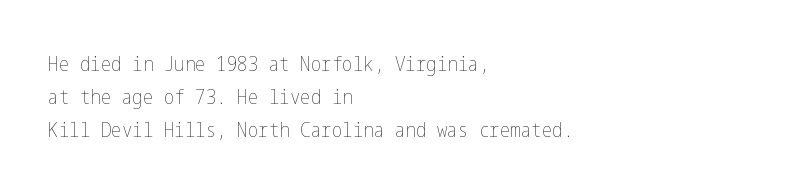
{"italic": "no", "bold": "no", "underline": "no", "align": "left", "line_spacing": "normal", "line_spacing_ratio": 1.58, "letter_spacing": "normal", "letter_spacing_em": 0.0, "glyph_px": 21}
